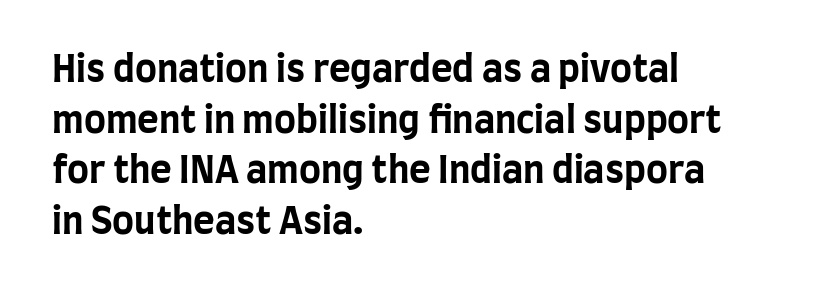
The passage shown is typed in a proportional face where columns would drift. A normal amount of white space separates one row of letters from the next. A student would call this left alignment; a typographer would say flush left, rag right. The area under the type is left untouched. Heavy, bold letterforms.
